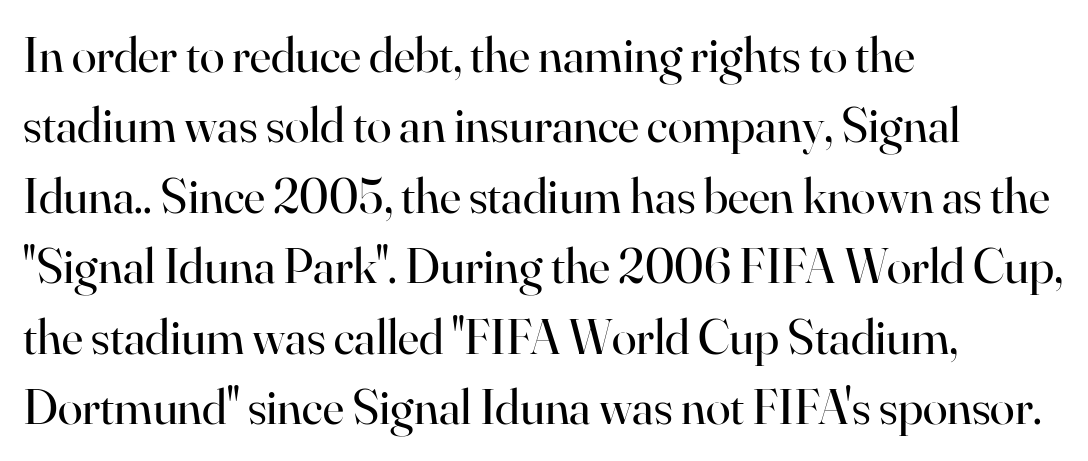
The image shows 50 px regular-weight serif type, upright; set left-aligned, normal line spacing (1.41x), normal letter spacing, not underlined; high stroke contrast and a small x-height.
